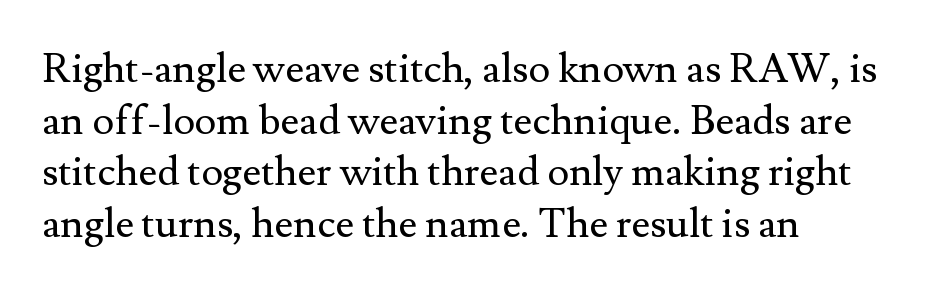
Type style note: has serifs. The letters advance in unequal steps, a hallmark of proportional type. Caption: standard tracking, unaltered. Each line starts at the same left margin while the right side varies.
